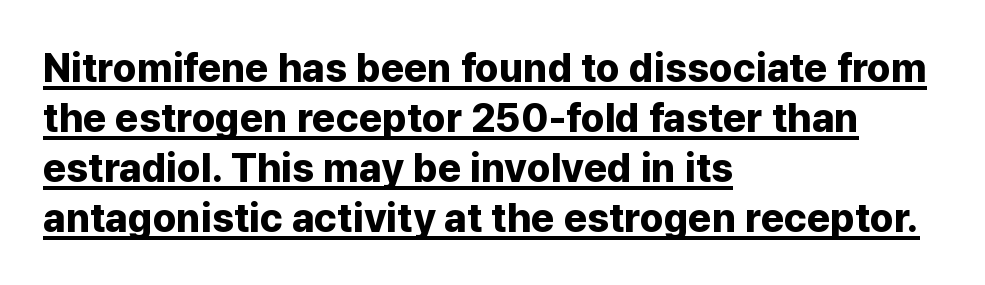
Vertical spacing — default. Does the lettering tilt? It doesn't — this is upright. A classic flush-left, rag-right setting is used for this passage. These lines keep a tight, regular rhythm from letter to letter. Proportional: the letters do not fall into vertical columns. The sample's only ornament is a line tracing under the words.
